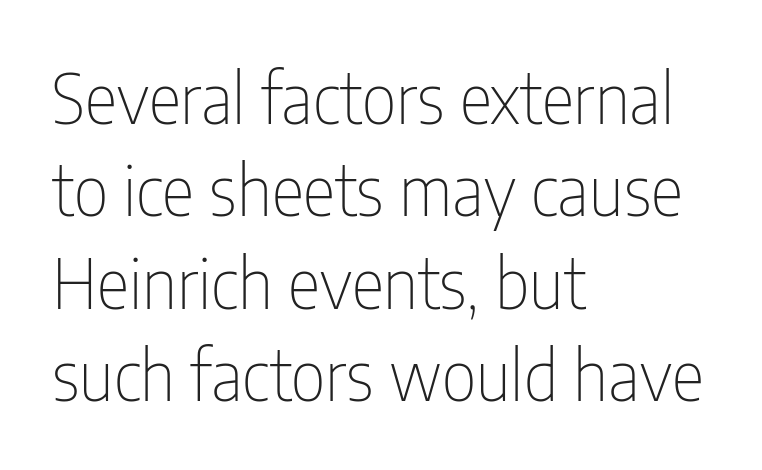
{"serif": "no", "italic": "no", "bold": "no", "weight": "thin", "width": "condensed", "stroke_contrast": "low", "x_height": "medium", "monospaced": "no", "underline": "no", "align": "left", "line_spacing": "normal", "line_spacing_ratio": 1.34, "letter_spacing": "normal", "letter_spacing_em": 0.0, "glyph_px": 69}
